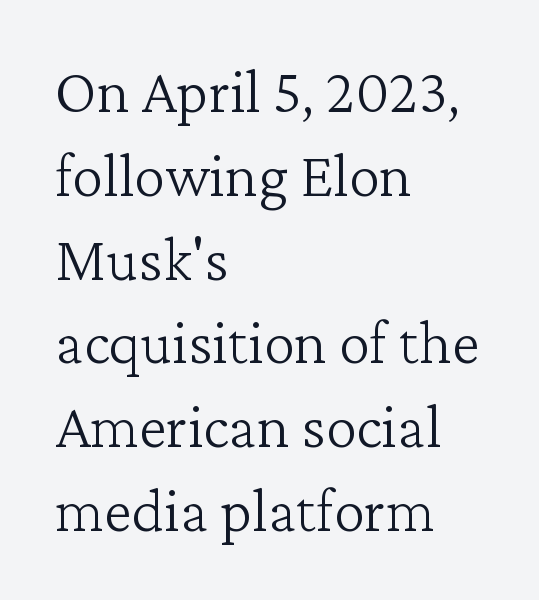
{"serif": "yes", "italic": "no", "bold": "no", "weight": "light", "width": "normal", "stroke_contrast": "low", "x_height": "medium", "monospaced": "no", "underline": "no", "align": "left", "line_spacing": "normal", "line_spacing_ratio": 1.33, "letter_spacing": "normal", "letter_spacing_em": 0.0, "glyph_px": 63}
